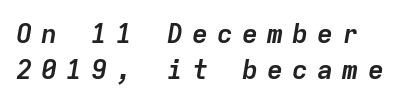
A classic flush-left, rag-right setting is used for this passage. The face used here has a pronounced slope to its letters. Descenders hang freely into open space. This rendering widens character spacing well past its baseline value.
